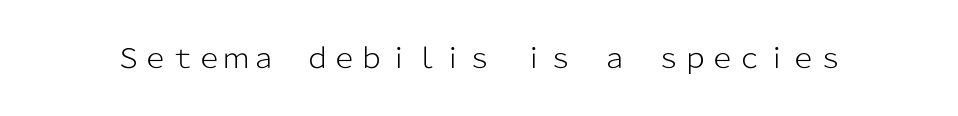
{"italic": "no", "bold": "no", "underline": "no", "letter_spacing": "normal", "letter_spacing_em": 0.0, "glyph_px": 27}
